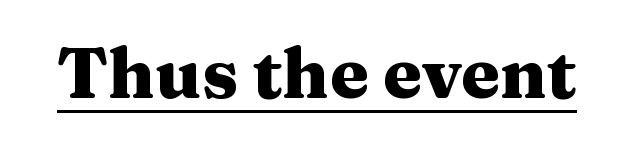
The image shows 70 px heavy, wide serif type, upright; set normal letter spacing, underlined; medium stroke contrast and a medium x-height.
